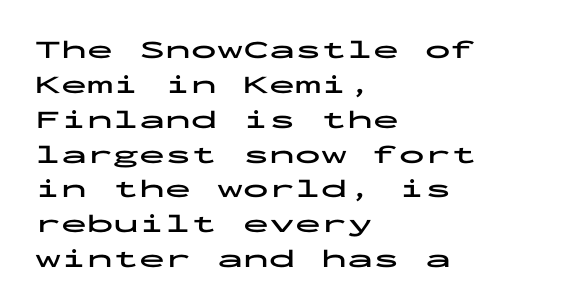
{"italic": "no", "bold": "yes", "underline": "no", "align": "left", "line_spacing": "normal", "line_spacing_ratio": 1.34, "letter_spacing": "normal", "letter_spacing_em": 0.0, "glyph_px": 26}
